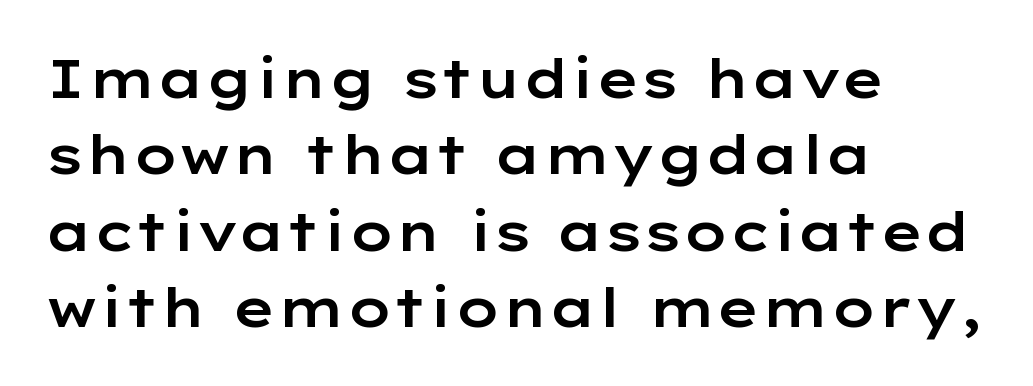
In terms of letterform style, serifs are entirely absent. Style check: upright. Looks like regular typesetting: each glyph gets only the width it needs. The tracking reads as untouched default to a designer's eye. Horizontally, the lines are justified to the leading edge only.
